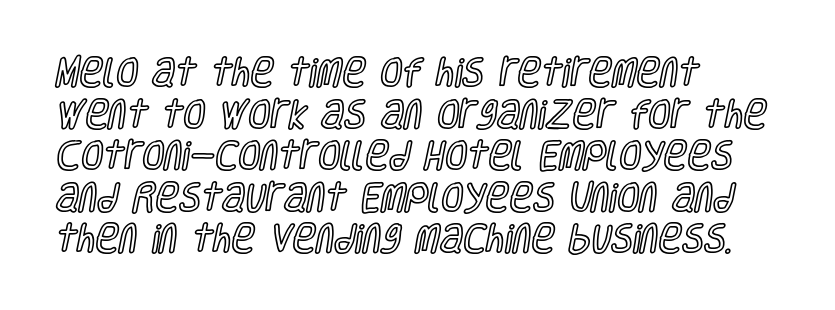
The image shows 32 px condensed type; set left-aligned, normal line spacing (1.3x), normal letter spacing, not underlined; a large x-height.
